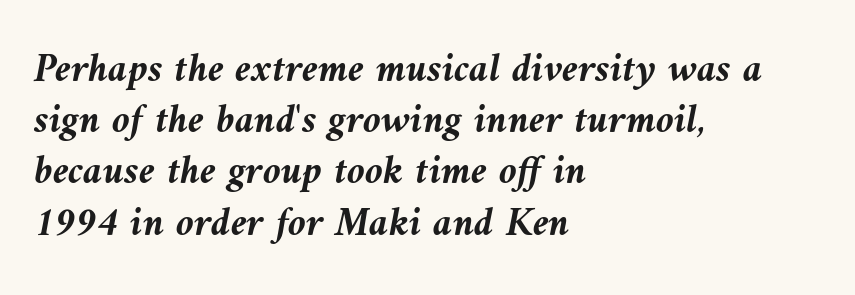
Q: Is the text bold? A: Yes.
Q: Is the text italic (slanted)? A: Yes, it leans left by about 10 degrees.
Q: Is the text underlined? A: No.
Q: How is the paragraph aligned? A: Left-aligned.
Q: Is the spacing between letters normal or unusually wide? A: Normal.
Q: Is the spacing between lines tight, normal or loose? A: Normal.
Q: Width (condensed, normal, or wide)? A: Normal.
Q: Stroke contrast? A: Medium.
Q: x-height? A: Medium.
Q: Monospaced? A: No.
